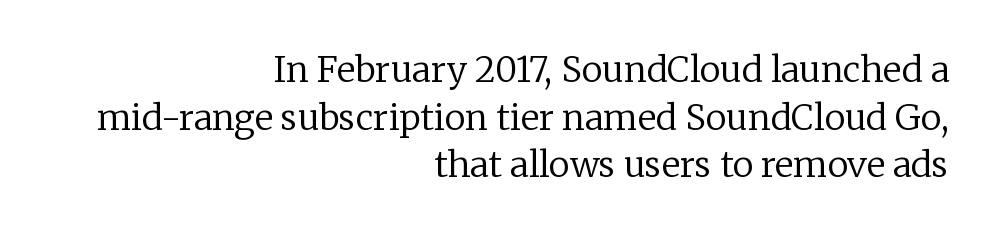
The image shows 35 px regular-weight serif type, upright; set right-aligned, normal line spacing (1.36x), normal letter spacing, not underlined; low stroke contrast and a medium x-height.
